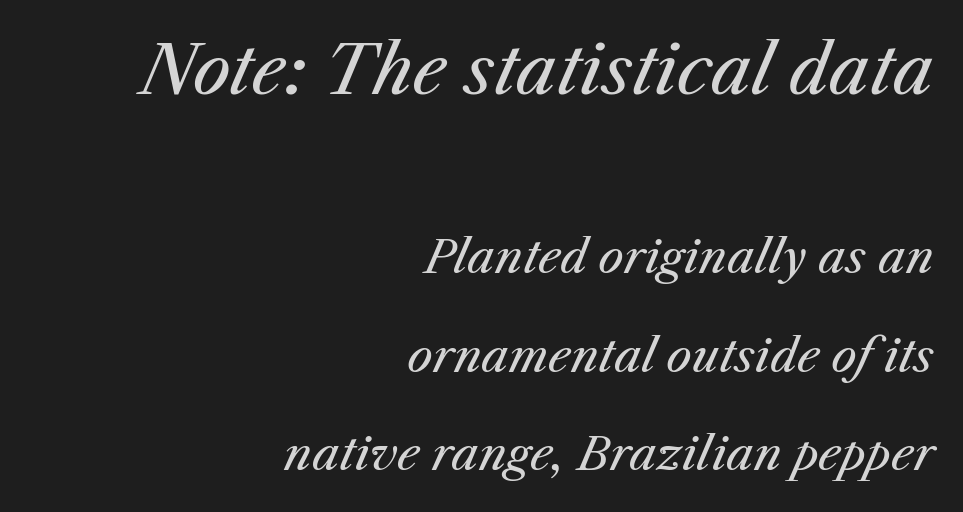
Q: Is the text bold? A: No.
Q: Is the text italic (slanted)? A: Yes, it leans right by about 25 degrees.
Q: Is the text underlined? A: No.
Q: How is the paragraph aligned? A: Right-aligned.
Q: Is the spacing between letters normal or unusually wide? A: Normal.
Q: Is the spacing between lines tight, normal or loose? A: Loose.
Q: Which block of text is set in a larger size, the first (top) or the second (bottom)? A: The first (top) one.
Q: Width (condensed, normal, or wide)? A: Normal.
Q: Stroke contrast? A: Medium.
Q: x-height? A: Medium.
Q: Monospaced? A: No.
